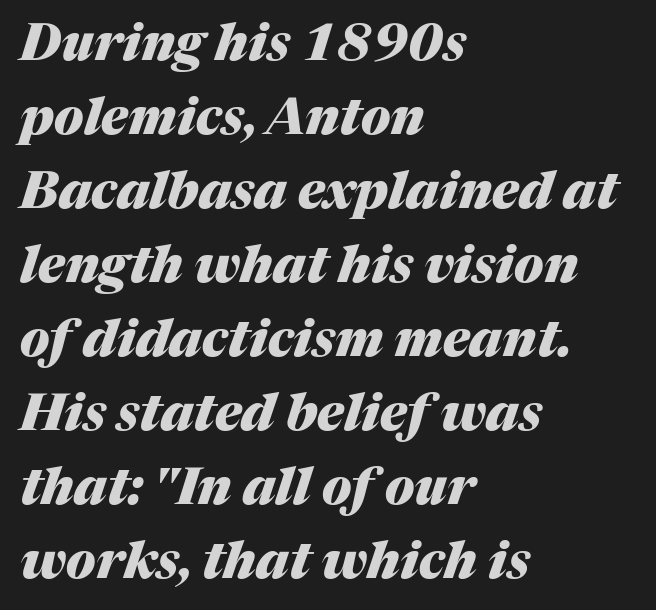
The image shows 51 px heavy type, italic (leaning right); set left-aligned, normal line spacing (1.45x), normal letter spacing, not underlined; medium stroke contrast and a medium x-height.
